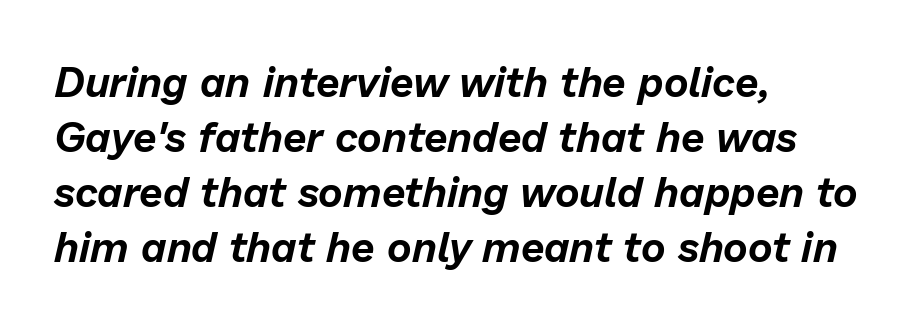
Does the leading feel generous? No, just average. Anything drawn beneath the words? Only blank space. Observe the ordinary spacing: letters are neighbours, not strangers. Posture: slanted. The compositor pushed each line to the left boundary. Spacing verdict: proportional, widths tailored to each character.
